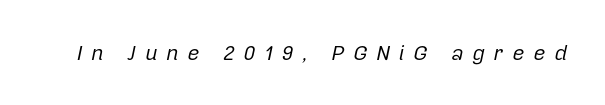
Q: Is the text bold? A: No.
Q: Is the text italic (slanted)? A: Yes, it leans right by about 12 degrees.
Q: Is the text underlined? A: No.
Q: Is the spacing between letters normal or unusually wide? A: Unusually wide.
